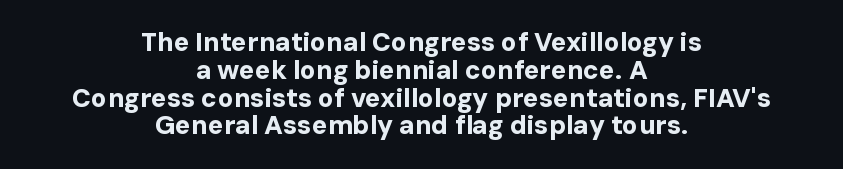
Q: Is the text bold? A: Yes.
Q: Is the text italic (slanted)? A: No, it is upright.
Q: Is the text underlined? A: No.
Q: How is the paragraph aligned? A: Centered.
Q: Is the spacing between letters normal or unusually wide? A: Normal.
Q: Is the spacing between lines tight, normal or loose? A: Tight.
